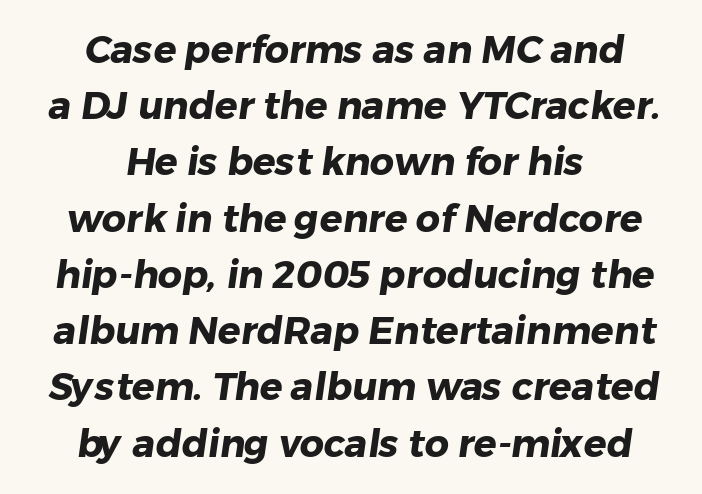
The image shows 38 px heavy sans-serif type; set centered, normal line spacing (1.48x), normal letter spacing, not underlined; low stroke contrast and a medium x-height.
